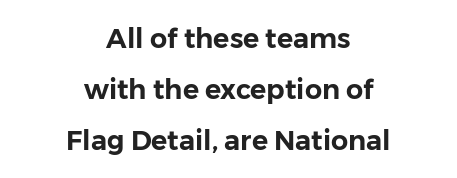
Q: Is the text italic (slanted)? A: No, it is upright.
Q: Is the text underlined? A: No.
Q: How is the paragraph aligned? A: Centered.
Q: Is the spacing between letters normal or unusually wide? A: Normal.
